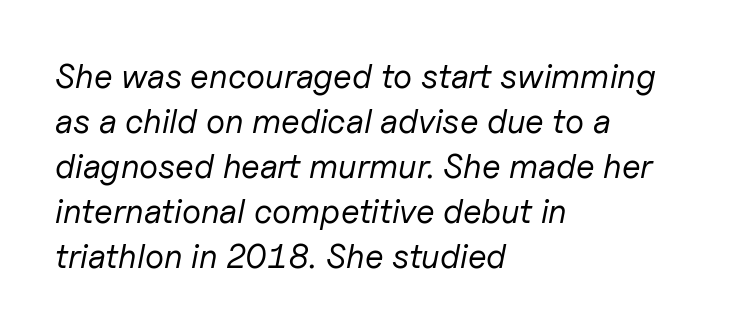
Q: Is the text bold? A: No.
Q: Is the text italic (slanted)? A: Yes, it leans right by about 11 degrees.
Q: Is the text underlined? A: No.
Q: How is the paragraph aligned? A: Left-aligned.
Q: Is the spacing between letters normal or unusually wide? A: Normal.
Q: Is the spacing between lines tight, normal or loose? A: Normal.
Q: Width (condensed, normal, or wide)? A: Normal.
Q: Stroke contrast? A: Low.
Q: x-height? A: Medium.
Q: Monospaced? A: No.
